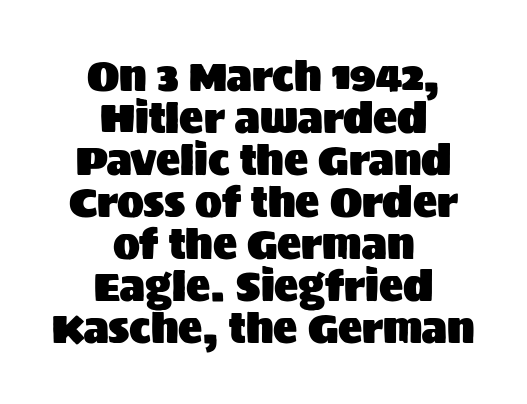
Q: Is the text italic (slanted)? A: No, it is upright.
Q: Is the typeface a serif or a sans-serif typeface? A: Sans-serif.
Q: Is the text underlined? A: No.
Q: How is the paragraph aligned? A: Centered.
Q: Is the spacing between letters normal or unusually wide? A: Normal.
Q: Is the spacing between lines tight, normal or loose? A: Tight.
Q: Width (condensed, normal, or wide)? A: Normal.
Q: Stroke contrast? A: Medium.
Q: x-height? A: Large.
Q: Monospaced? A: No.
